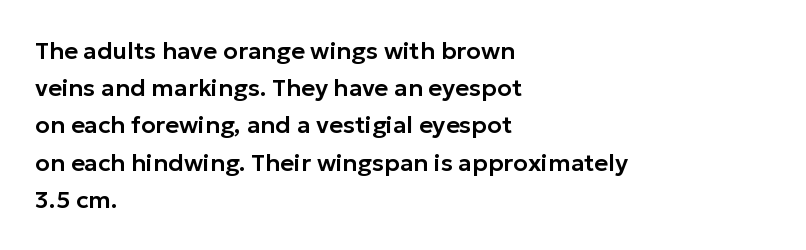
The image shows 24 px text type, upright; set left-aligned, normal line spacing (1.55x), normal letter spacing, not underlined.
